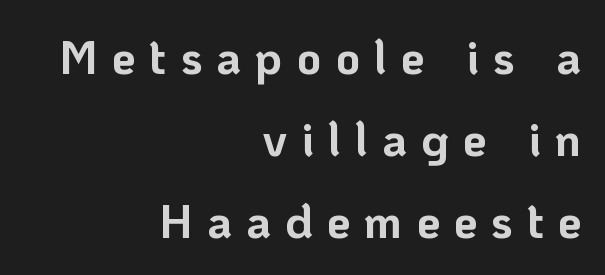
Q: Is the text bold? A: Yes.
Q: Is the text italic (slanted)? A: No, it is upright.
Q: Is the typeface a serif or a sans-serif typeface? A: Sans-serif.
Q: Is the text underlined? A: No.
Q: How is the paragraph aligned? A: Right-aligned.
Q: Is the spacing between letters normal or unusually wide? A: Unusually wide.
Q: Width (condensed, normal, or wide)? A: Normal.
Q: Stroke contrast? A: Low.
Q: x-height? A: Medium.
Q: Monospaced? A: No.
